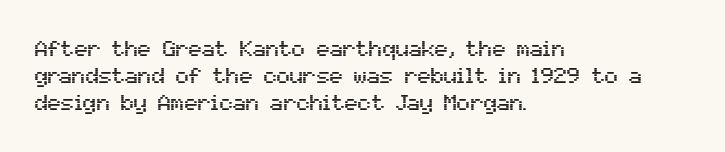
The image shows 22 px text type, upright; set left-aligned, line spacing 1.23x, normal letter spacing, not underlined.
